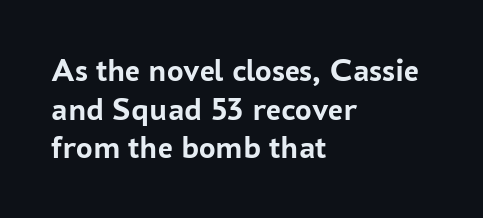
The image shows 33 px semibold sans-serif type, upright; set left-aligned, line spacing 1.17x, normal letter spacing, not underlined; low stroke contrast and a medium x-height.
